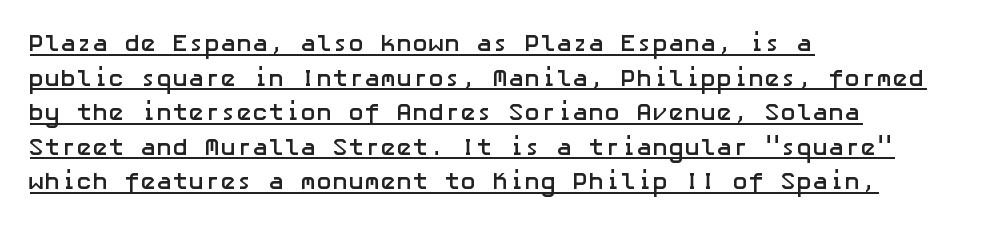
{"italic": "no", "bold": "yes", "underline": "yes", "align": "left", "line_spacing": "normal", "line_spacing_ratio": 1.44, "letter_spacing": "normal", "letter_spacing_em": 0.0, "glyph_px": 24}
